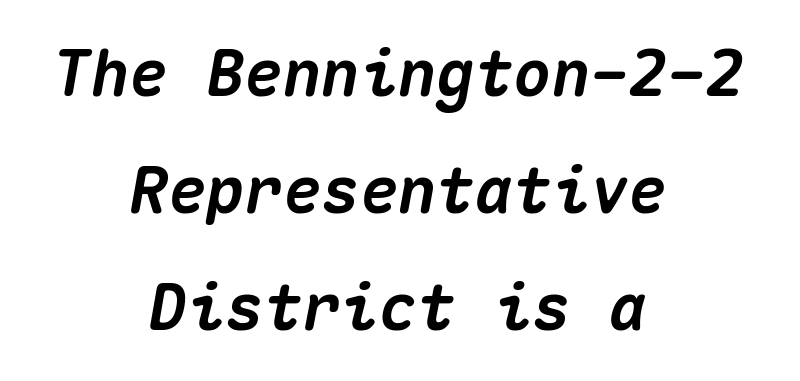
Set as a true bold cut, around the 700 mark. The compositor balanced each line on the midline. Every character sits at an angle, as italics do. Nothing unusual about the tracking: characters are spaced as the font intends. Only glyphs here, with clear space below each row.
